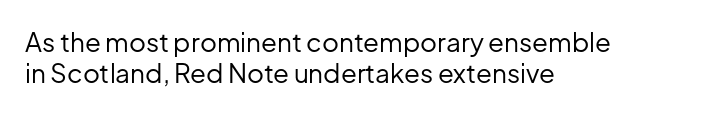
Q: Is the text bold? A: No.
Q: Is the text italic (slanted)? A: No, it is upright.
Q: Is the text underlined? A: No.
Q: How is the paragraph aligned? A: Left-aligned.
Q: Is the spacing between letters normal or unusually wide? A: Normal.
